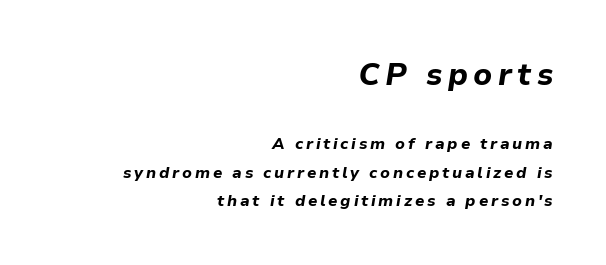
Q: Is the text bold? A: Yes.
Q: Is the text italic (slanted)? A: Yes, it leans right by about 9 degrees.
Q: Is the text underlined? A: No.
Q: How is the paragraph aligned? A: Right-aligned.
Q: Which block of text is set in a larger size, the first (top) or the second (bottom)? A: The first (top) one.
Q: Width (condensed, normal, or wide)? A: Normal.
Q: Stroke contrast? A: Low.
Q: x-height? A: Medium.
Q: Monospaced? A: No.
